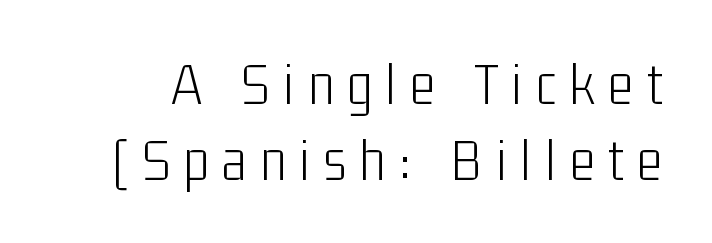
The image shows 61 px light, condensed sans-serif type, upright; set line spacing 1.24x, unusually wide letter spacing (+0.22 em), not underlined; low stroke contrast and a medium x-height.
